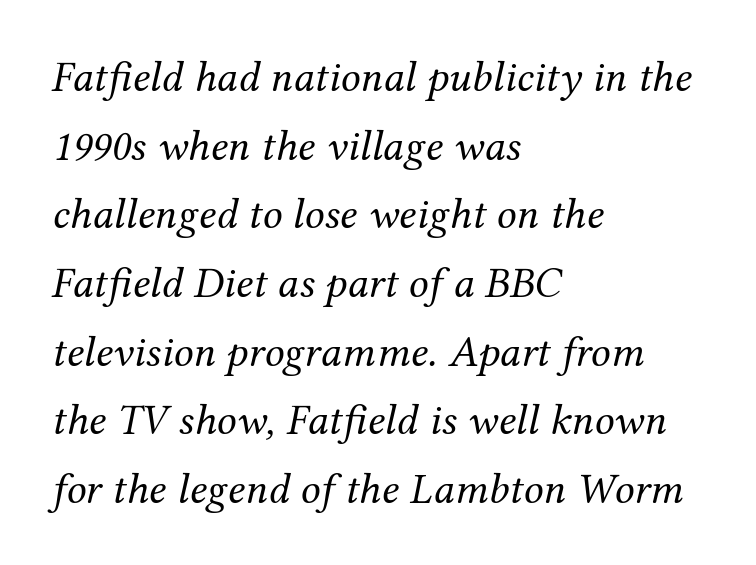
Italic: yes, the glyphs are oblique. The face used here is proportionally spaced, like ordinary book or web type. Does extra space separate the letters? No, they use regular spacing. These lines stack with their left ends in a neat column. Small tapered or slab feet sit at the stroke ends, so this counts as serif. The space directly below the letters is spotless.
